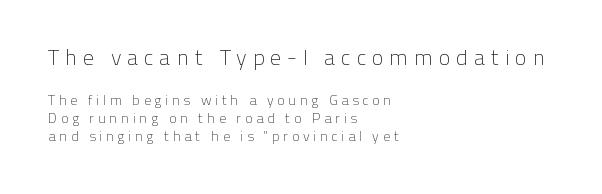
Q: Is the text bold? A: No.
Q: Is the text italic (slanted)? A: No, it is upright.
Q: Is the text underlined? A: No.
Q: How is the paragraph aligned? A: Left-aligned.
Q: Is the spacing between letters normal or unusually wide? A: Unusually wide.
Q: Is the spacing between lines tight, normal or loose? A: Normal.
Q: Which block of text is set in a larger size, the first (top) or the second (bottom)? A: The first (top) one.
